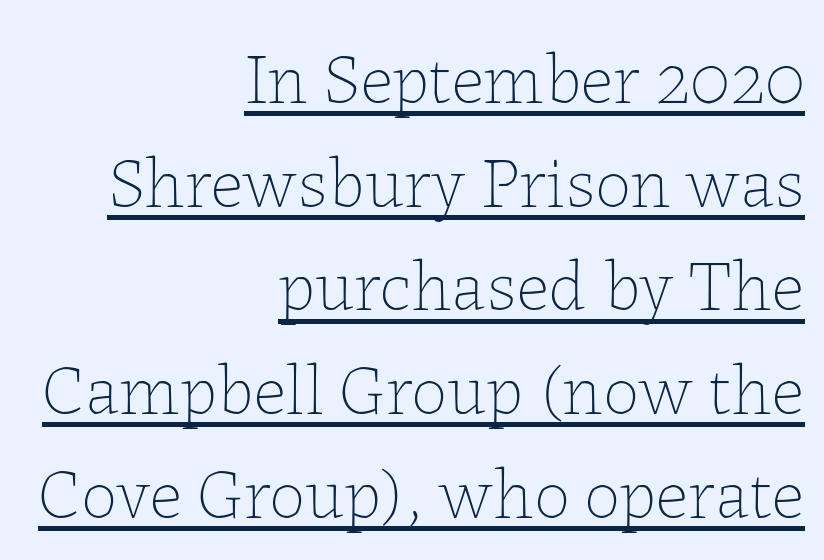
The specimen includes a rule beneath the text block's lines. Counters stay open thanks to moderate or lighter strokes. A flush-right, rag-left setting is used for this passage. A typesetter would mark this as roman, not italic.
